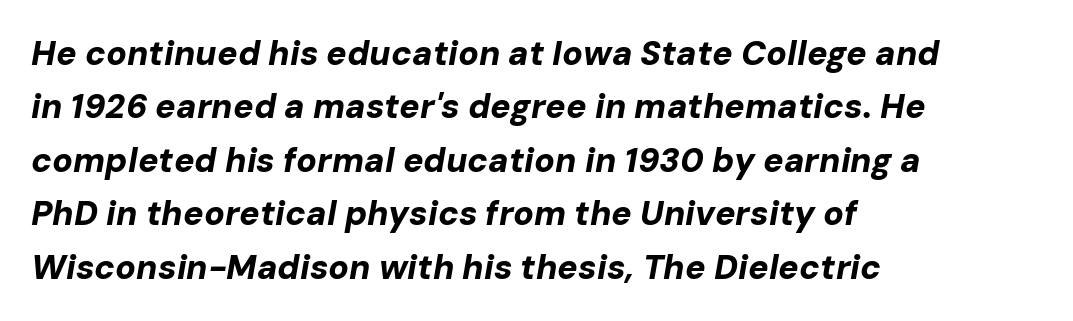
A typesetter would call this leading conventional body-copy spacing. What stands out about the letter spacing? Nothing — it is the standard amount. A typesetter would mark this as italic. The area under the type is left untouched.
